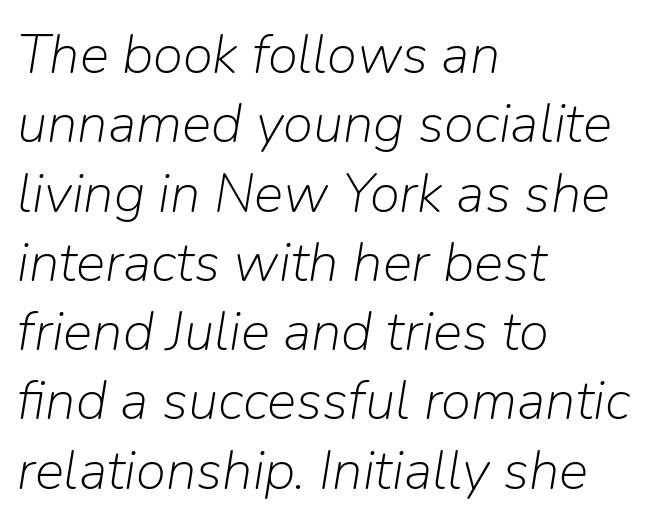
{"italic": "yes", "lean": "right", "slant_degrees": 9, "bold": "no", "weight": "light", "width": "normal", "stroke_contrast": "low", "x_height": "medium", "monospaced": "no", "underline": "no", "align": "left", "line_spacing": "normal", "line_spacing_ratio": 1.26, "letter_spacing": "normal", "letter_spacing_em": 0.0, "glyph_px": 55}
